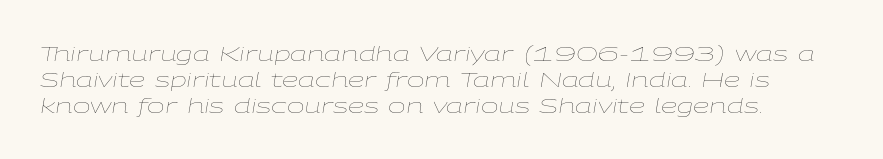
The image shows 21 px text type, italic (leaning right); set line spacing 1.24x, normal letter spacing, not underlined.
